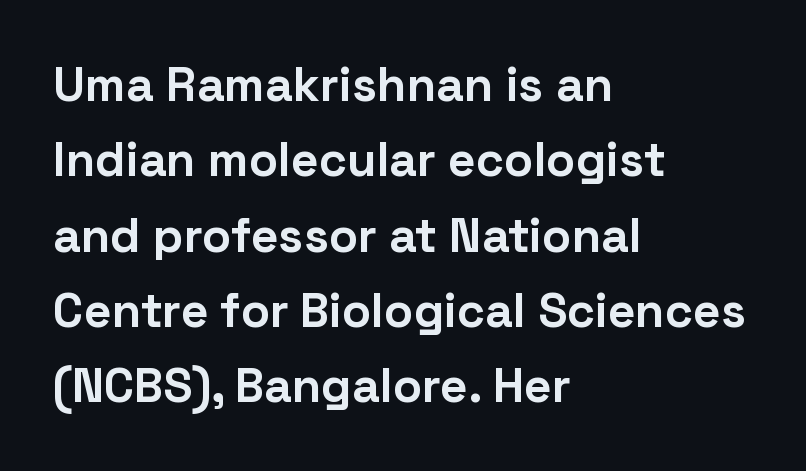
{"serif": "no", "italic": "no", "bold": "yes", "weight": "bold", "width": "normal", "stroke_contrast": "low", "x_height": "medium", "monospaced": "no", "underline": "no", "align": "left", "line_spacing": "normal", "line_spacing_ratio": 1.57, "letter_spacing": "normal", "letter_spacing_em": 0.0, "glyph_px": 48}
